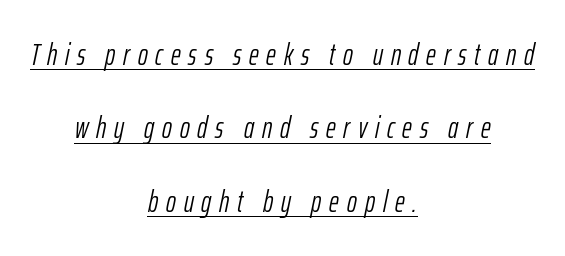
Looks like someone drew a line under every word here. Compared with a flush-left layout, this one balances lines on the center instead. No letter is thick-stroked: the sample isn't bold. These lines were composed using italics. Words appear elongated and porous because spacing is wide. Is this a fixed-width face? No — the glyphs have proportional, varying widths.
